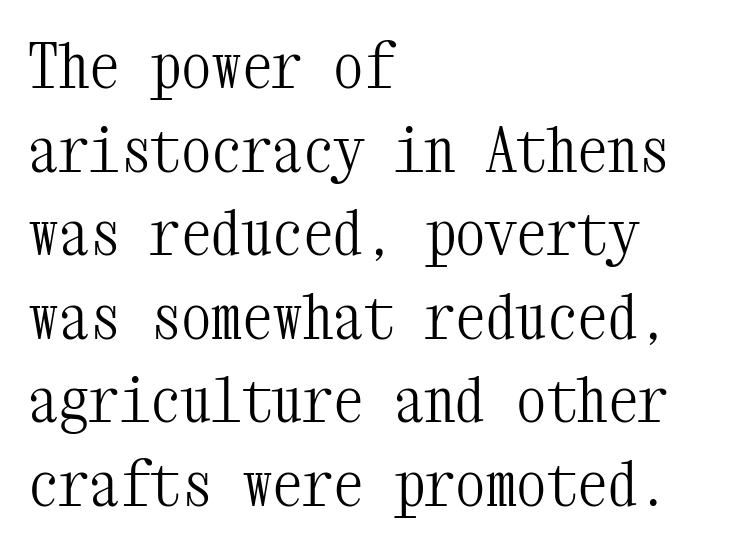
The letters carry serifs — small finishing strokes at the ends of their stems. Interline gaps are of average width in this sample. The typography opts for an upright posture over an oblique one. Quick note: underline off.
